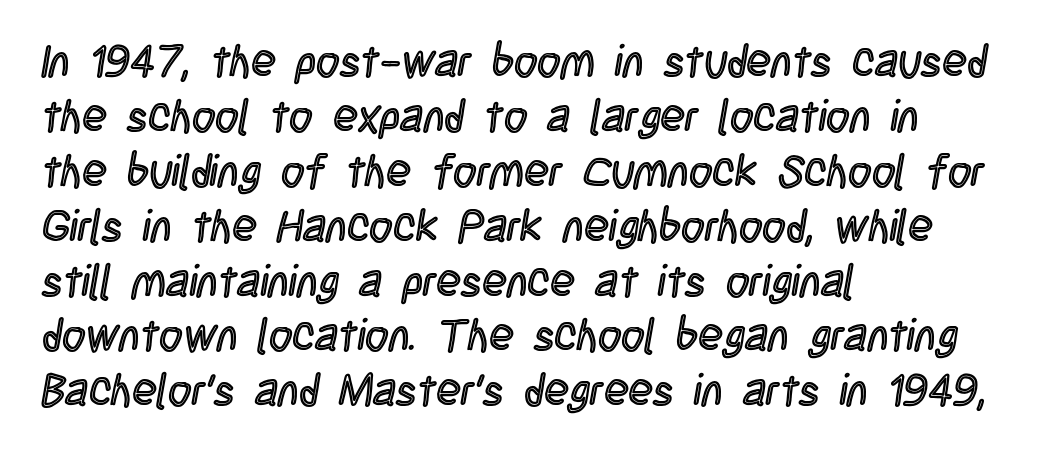
Q: Is the text italic (slanted)? A: Yes.
Q: Is the text underlined? A: No.
Q: How is the paragraph aligned? A: Left-aligned.
Q: Is the spacing between letters normal or unusually wide? A: Normal.
Q: Width (condensed, normal, or wide)? A: Condensed.
Q: x-height? A: Large.
Q: Monospaced? A: No.
